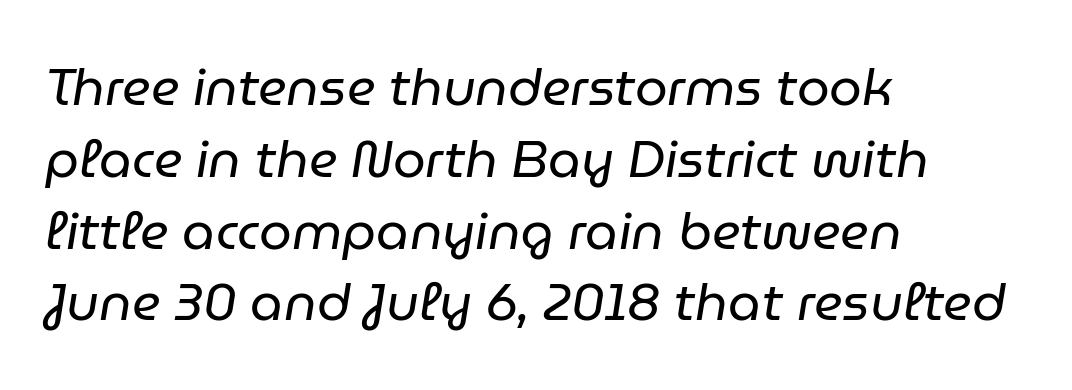
The image shows 52 px regular-weight type, italic (leaning right); set left-aligned, normal line spacing (1.38x), normal letter spacing, not underlined; low stroke contrast and a medium x-height.
